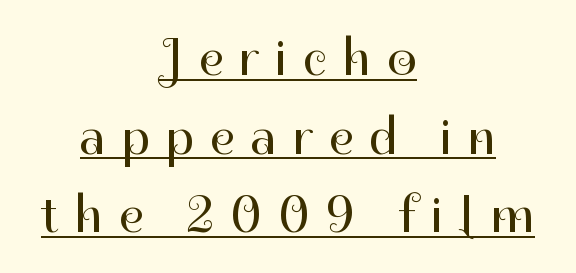
The image shows 52 px regular-weight sans-serif type, upright; set centered, normal line spacing (1.51x), unusually wide letter spacing (+0.31 em), underlined; high stroke contrast and a medium x-height.
